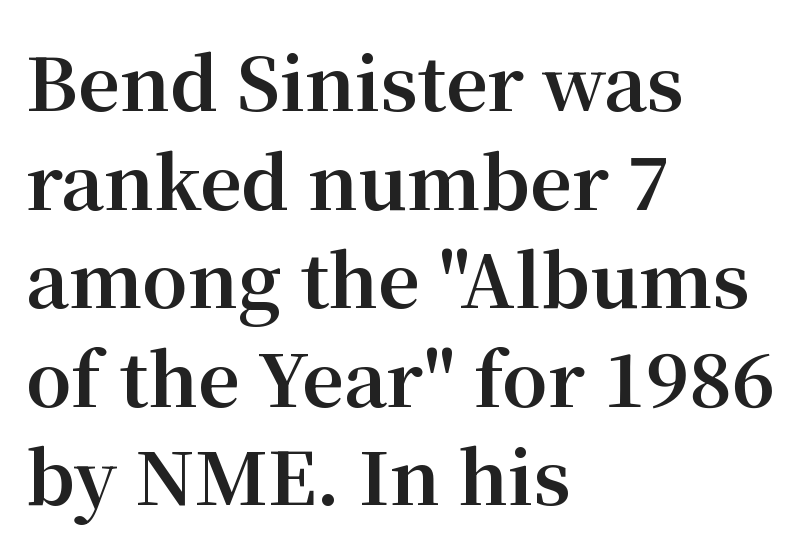
Q: Is the text bold? A: Yes.
Q: Is the text italic (slanted)? A: No, it is upright.
Q: Is the typeface a serif or a sans-serif typeface? A: Serif.
Q: Is the text underlined? A: No.
Q: How is the paragraph aligned? A: Left-aligned.
Q: Is the spacing between letters normal or unusually wide? A: Normal.
Q: Is the spacing between lines tight, normal or loose? A: Normal.
Q: Width (condensed, normal, or wide)? A: Normal.
Q: Stroke contrast? A: Medium.
Q: x-height? A: Medium.
Q: Monospaced? A: No.
